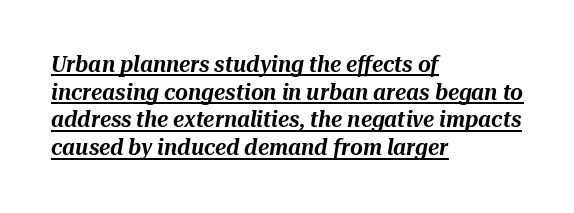
The image shows 22 px text type, italic (leaning right); set left-aligned, normal line spacing (1.26x), normal letter spacing, underlined.
